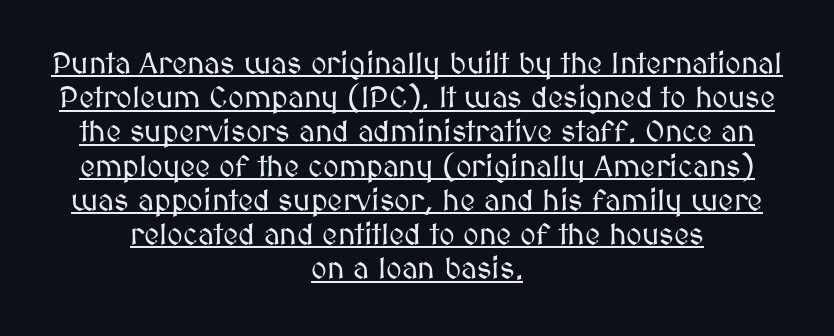
{"italic": "no", "width": "normal", "stroke_contrast": "medium", "x_height": "medium", "monospaced": "no", "underline": "yes", "align": "center", "line_spacing": "tight", "line_spacing_ratio": 1.14, "letter_spacing": "normal", "letter_spacing_em": 0.0, "glyph_px": 30}
